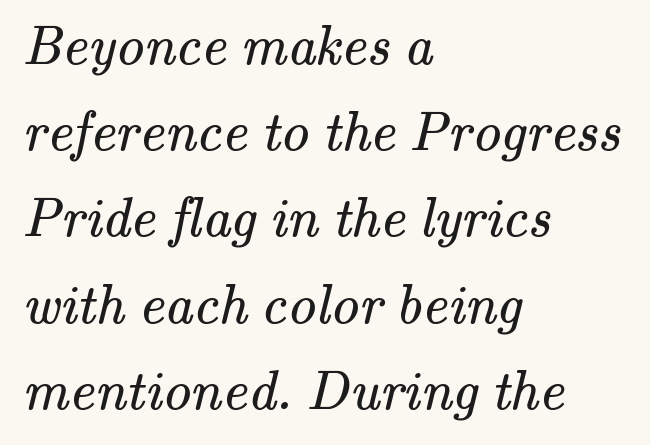
The image shows 56 px regular-weight serif type; set left-aligned, normal line spacing (1.54x), normal letter spacing, not underlined; medium stroke contrast and a small x-height.
